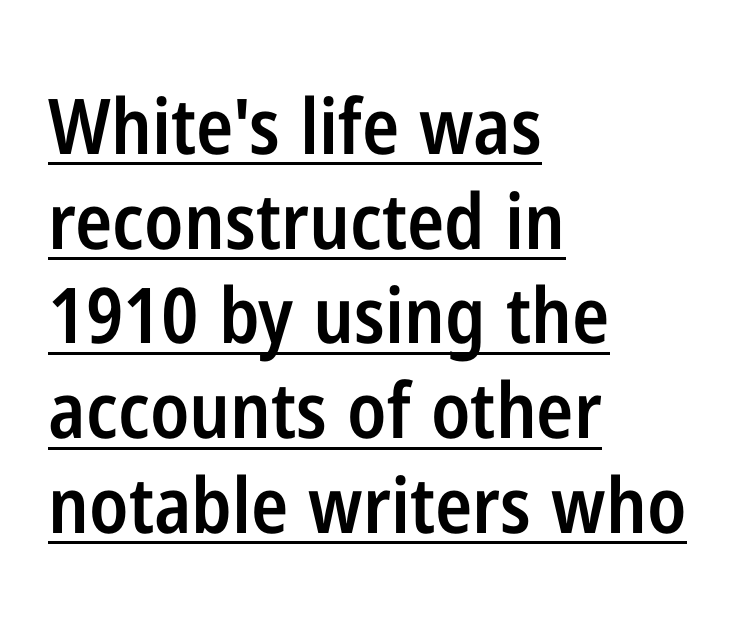
Casual observation: everything's shoved over to the left. Each glyph is drawn with semibold strokes, heavier than normal yet not fully bold. Note: no serifs on the glyphs. The passage shown is typed in a proportional face where columns would drift.
